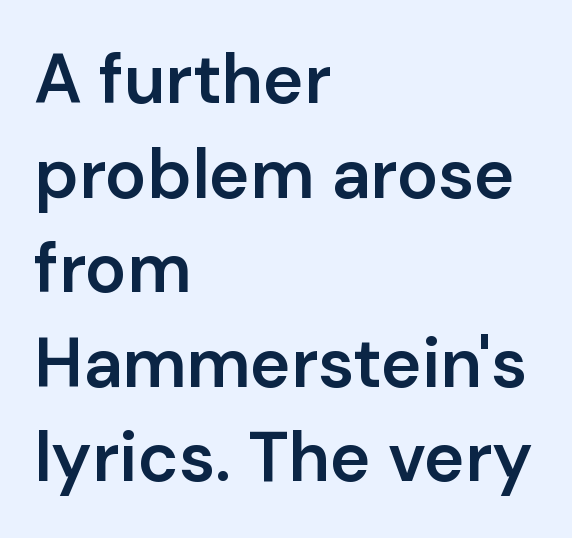
{"serif": "no", "italic": "no", "bold": "semi", "weight": "semibold", "width": "normal", "stroke_contrast": "low", "x_height": "medium", "monospaced": "no", "underline": "no", "align": "left", "line_spacing": "normal", "line_spacing_ratio": 1.37, "letter_spacing": "normal", "letter_spacing_em": 0.0, "glyph_px": 69}
